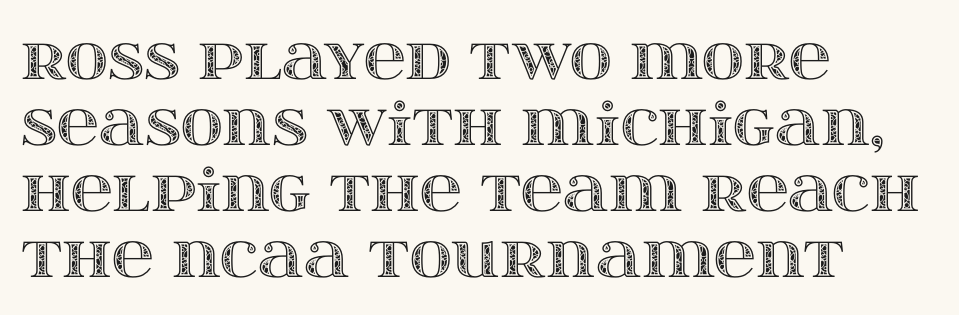
{"italic": "no", "width": "wide", "x_height": "large", "monospaced": "no", "underline": "no", "align": "left", "line_spacing": "tight", "line_spacing_ratio": 1.14, "letter_spacing": "normal", "letter_spacing_em": 0.0, "glyph_px": 58}
